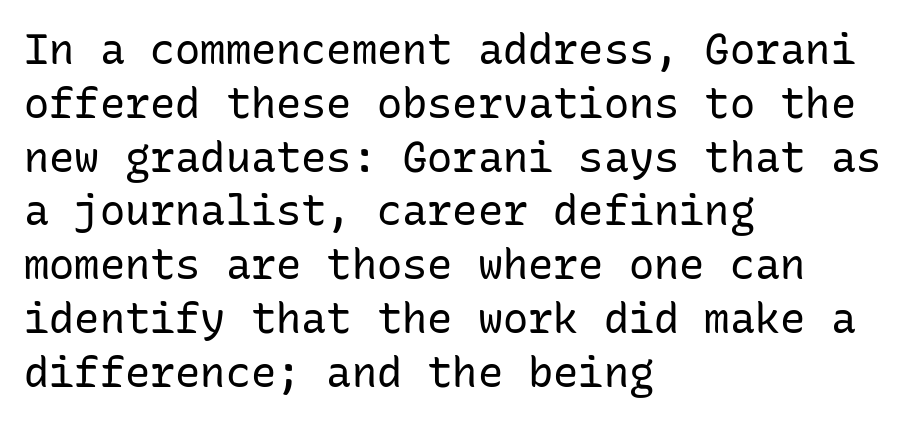
Q: Is the text bold? A: No.
Q: Is the text italic (slanted)? A: No, it is upright.
Q: Is the typeface a serif or a sans-serif typeface? A: Sans-serif.
Q: Is the text underlined? A: No.
Q: How is the paragraph aligned? A: Left-aligned.
Q: Is the spacing between letters normal or unusually wide? A: Normal.
Q: Is the spacing between lines tight, normal or loose? A: Normal.
Q: Width (condensed, normal, or wide)? A: Normal.
Q: Stroke contrast? A: Low.
Q: x-height? A: Medium.
Q: Monospaced? A: Yes.
